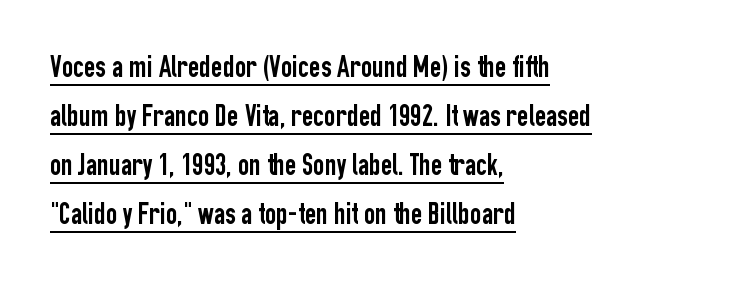
Q: Is the text italic (slanted)? A: No, it is upright.
Q: Is the typeface a serif or a sans-serif typeface? A: Sans-serif.
Q: Is the text underlined? A: Yes.
Q: How is the paragraph aligned? A: Left-aligned.
Q: Is the spacing between letters normal or unusually wide? A: Normal.
Q: Is the spacing between lines tight, normal or loose? A: Normal.
Q: Width (condensed, normal, or wide)? A: Condensed.
Q: Stroke contrast? A: Low.
Q: x-height? A: Medium.
Q: Monospaced? A: No.
